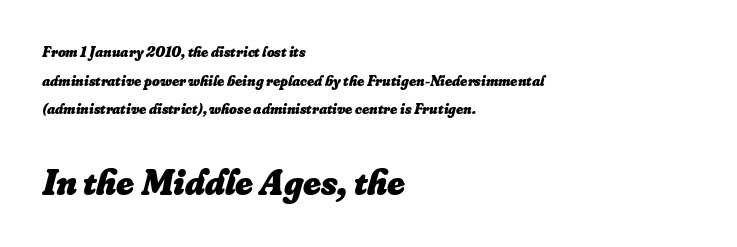
Set as a true bold cut, around the 700 mark. The lines in this sample share a left origin and differ only in where they stop. Is the letter spacing exaggerated? No — it looks like the ordinary default. This layout puts the modest block above and the oversized block below.
